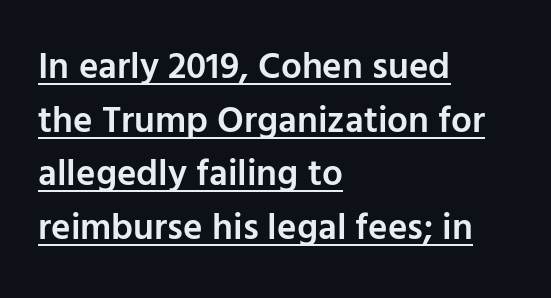
{"serif": "no", "italic": "no", "bold": "semi", "weight": "semibold", "width": "normal", "stroke_contrast": "low", "x_height": "medium", "monospaced": "no", "underline": "yes", "align": "left", "line_spacing": "normal", "line_spacing_ratio": 1.45, "letter_spacing": "normal", "letter_spacing_em": 0.0, "glyph_px": 37}
